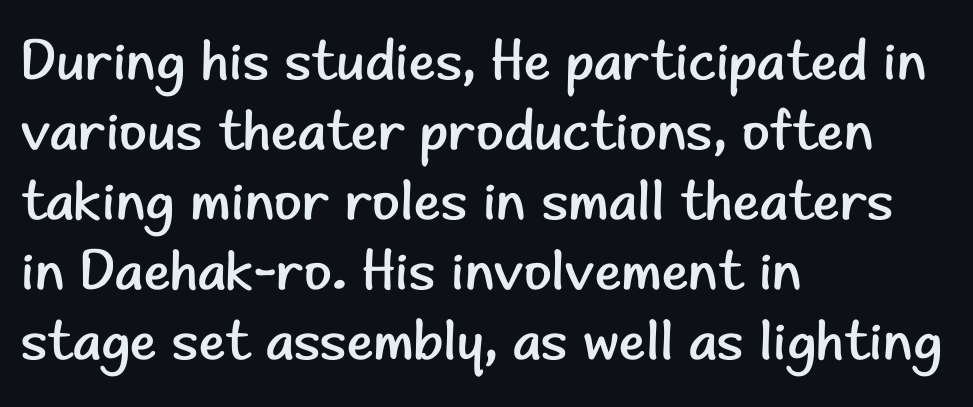
Nope, not italic — everything's standing straight. Only glyphs here, with clear space below each row. Weight: in the light-to-regular range. The tracking reads as untouched default to a designer's eye. The setting favours the left margin, as ordinary paragraphs usually do.
